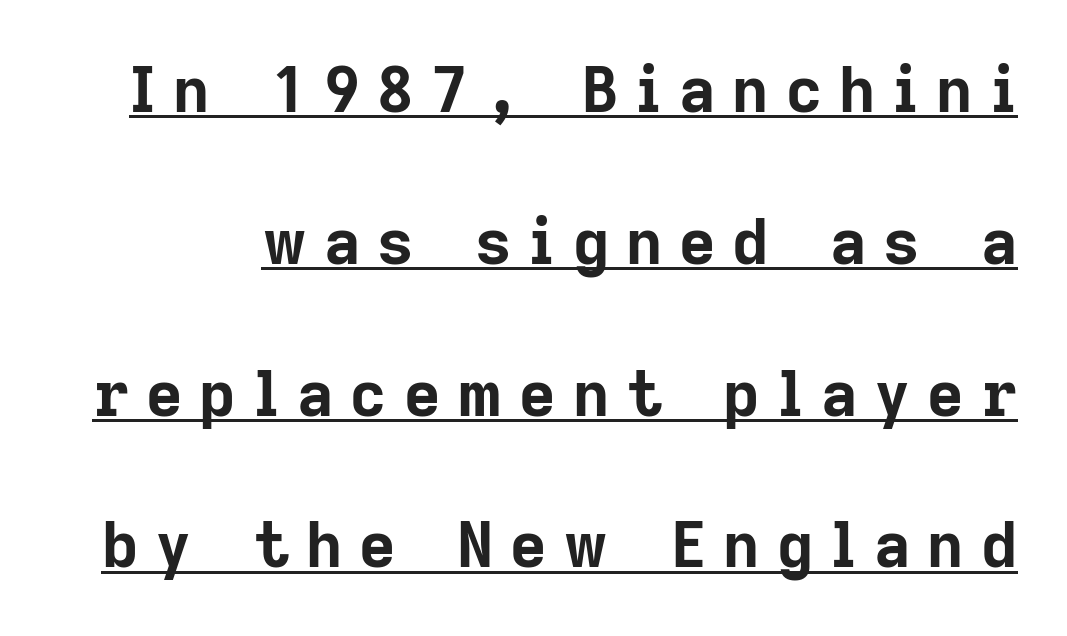
{"serif": "no", "italic": "no", "bold": "yes", "weight": "bold", "width": "normal", "stroke_contrast": "low", "x_height": "medium", "monospaced": "no", "underline": "yes", "line_spacing": "loose", "line_spacing_ratio": 2.41, "letter_spacing": "wide", "letter_spacing_em": 0.27, "glyph_px": 63}
